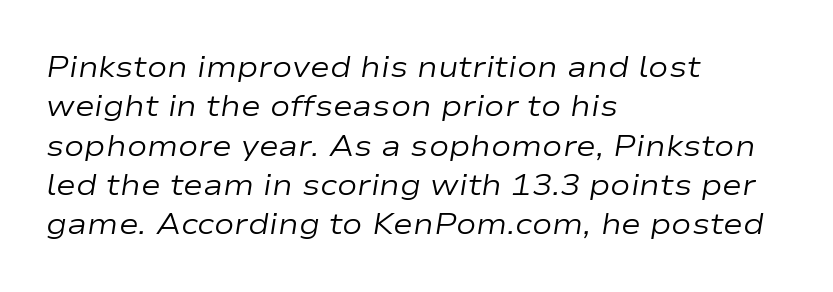
Caption: face not bold, strokes unweighted. Would a proofreader flag this as italicized? Yes. Think of a printed novel: that variable character pitch is what you see here. There is no visible air inserted between adjacent glyphs.
